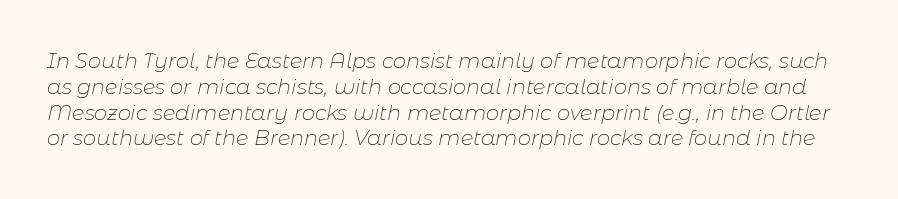
The image shows 21 px text type, italic (leaning right); set line spacing 1.23x, normal letter spacing, not underlined.
